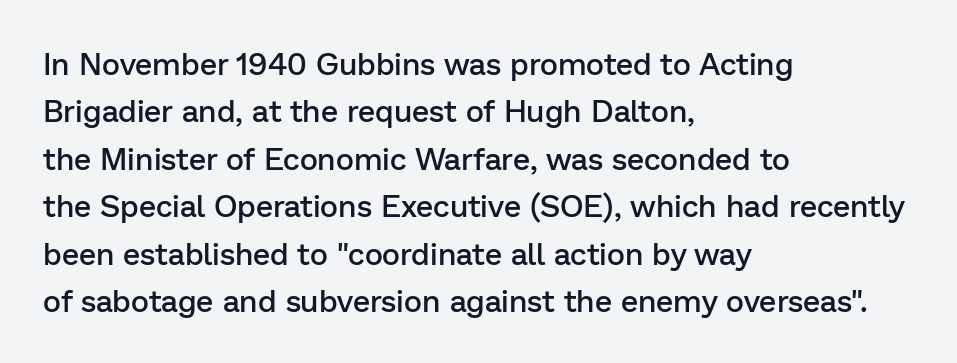
Q: Is the text bold? A: Semi-bold.
Q: Is the text italic (slanted)? A: No, it is upright.
Q: Is the typeface a serif or a sans-serif typeface? A: Sans-serif.
Q: Is the text underlined? A: No.
Q: How is the paragraph aligned? A: Left-aligned.
Q: Is the spacing between letters normal or unusually wide? A: Normal.
Q: Is the spacing between lines tight, normal or loose? A: Normal.
Q: Width (condensed, normal, or wide)? A: Normal.
Q: Stroke contrast? A: Low.
Q: x-height? A: Medium.
Q: Monospaced? A: No.
